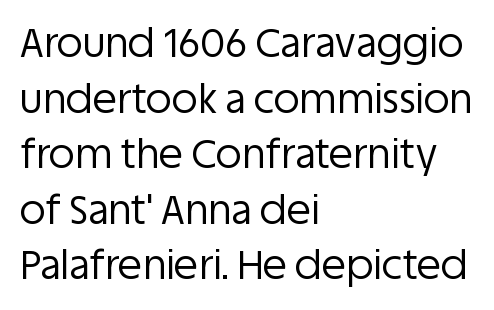
The image shows 40 px regular-weight sans-serif type, upright; set left-aligned, normal line spacing (1.39x), normal letter spacing, not underlined; low stroke contrast and a large x-height.
